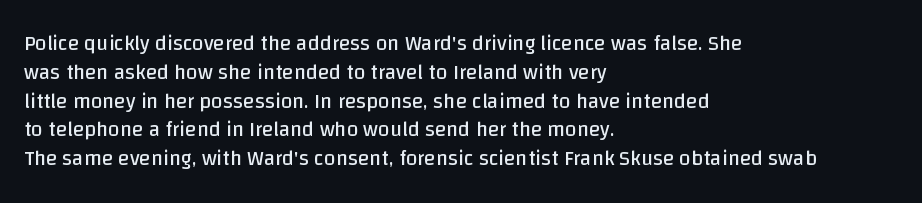
The image shows 21 px text type, upright; set left-aligned, normal line spacing (1.37x), normal letter spacing, not underlined.
